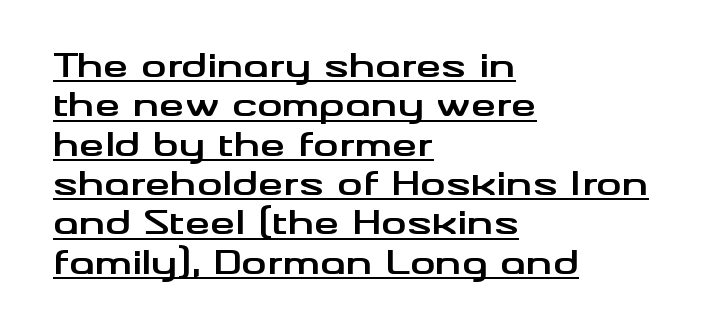
Q: Is the text bold? A: Yes.
Q: Is the text italic (slanted)? A: No, it is upright.
Q: Is the typeface a serif or a sans-serif typeface? A: Sans-serif.
Q: Is the text underlined? A: Yes.
Q: How is the paragraph aligned? A: Left-aligned.
Q: Is the spacing between letters normal or unusually wide? A: Normal.
Q: Width (condensed, normal, or wide)? A: Wide.
Q: Stroke contrast? A: Medium.
Q: x-height? A: Small.
Q: Monospaced? A: No.
